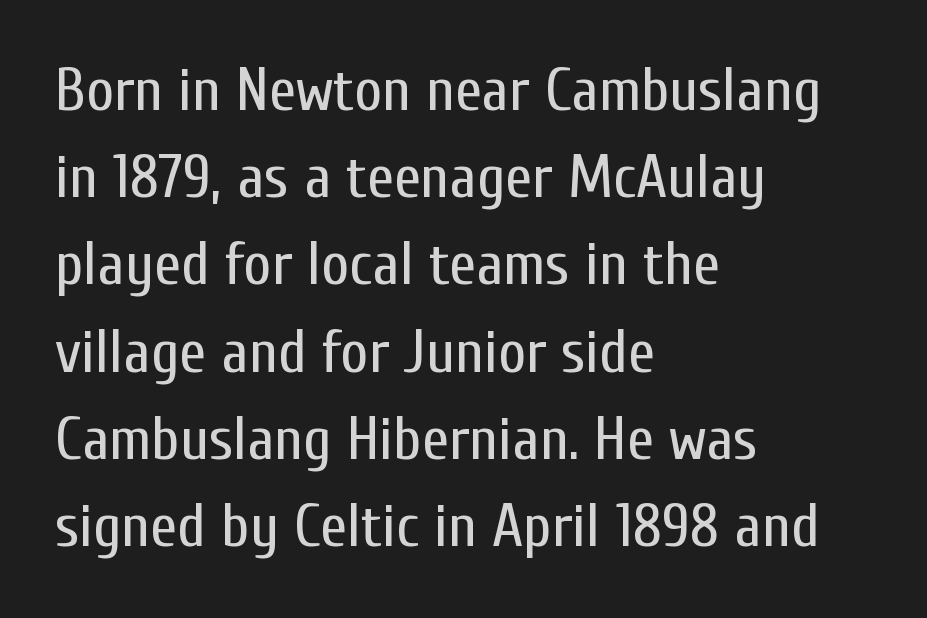
The image shows 61 px regular-weight, condensed sans-serif type, upright; set left-aligned, normal line spacing (1.43x), normal letter spacing, not underlined; low stroke contrast and a medium x-height.
